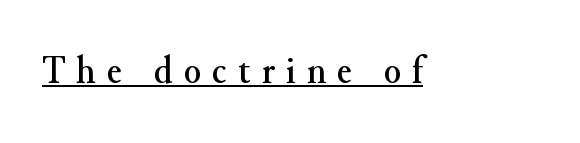
{"serif": "yes", "italic": "no", "width": "normal", "stroke_contrast": "medium", "x_height": "small", "monospaced": "no", "underline": "yes", "letter_spacing": "wide", "letter_spacing_em": 0.28, "glyph_px": 40}
